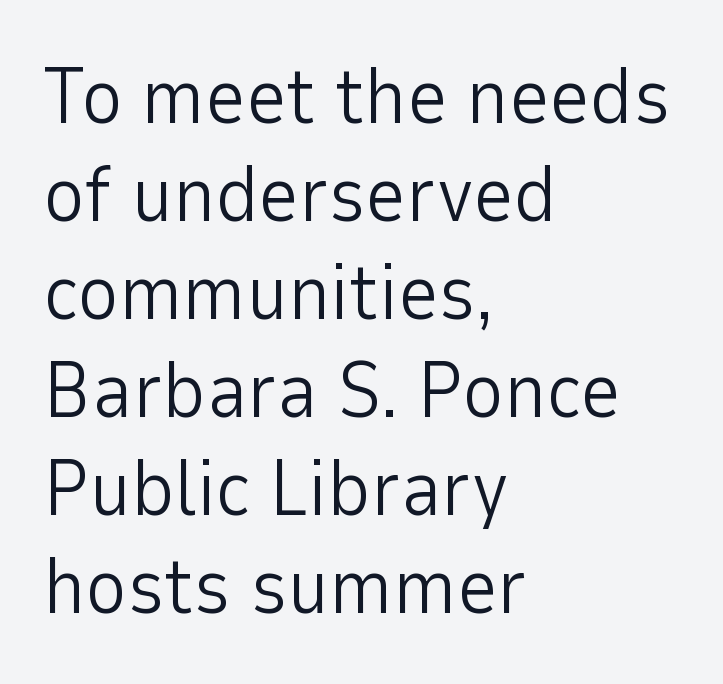
The strip under each line holds only bare page. The paragraph has a hard left edge and a soft right edge. Font category for this specimen: sans-serif. Words appear dense and cohesive because spacing is normal.
